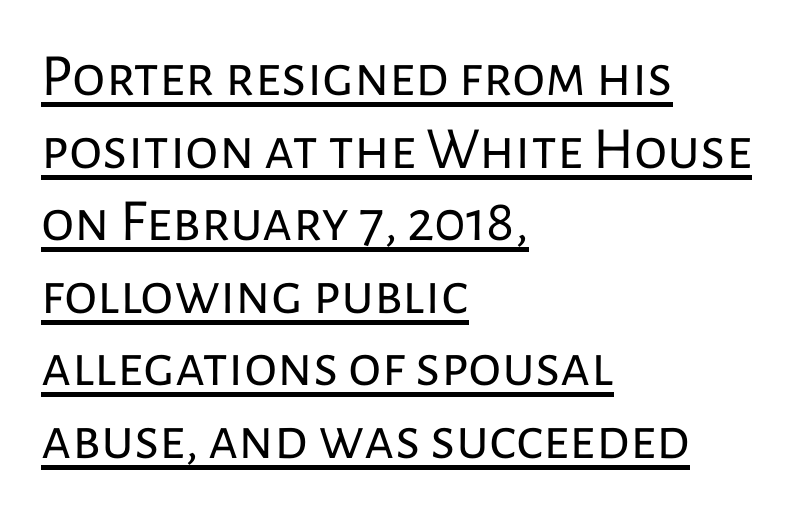
{"serif": "no", "italic": "no", "bold": "no", "weight": "regular", "width": "normal", "stroke_contrast": "low", "x_height": "medium", "monospaced": "no", "underline": "yes", "align": "left", "line_spacing_ratio": 1.21, "letter_spacing": "normal", "letter_spacing_em": 0.0, "glyph_px": 60}
